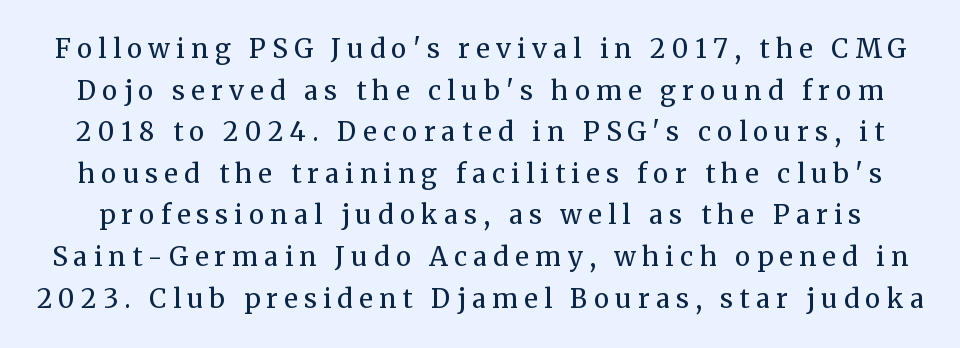
These glyphs show unthickened strokes, regular width or finer. Decoration check: the copy has no underline. The horizontal fit of the characters is loose and conspicuously gappy. The letters stand upright; this is a roman face. The lines sit at an ordinary, default distance from one another.
